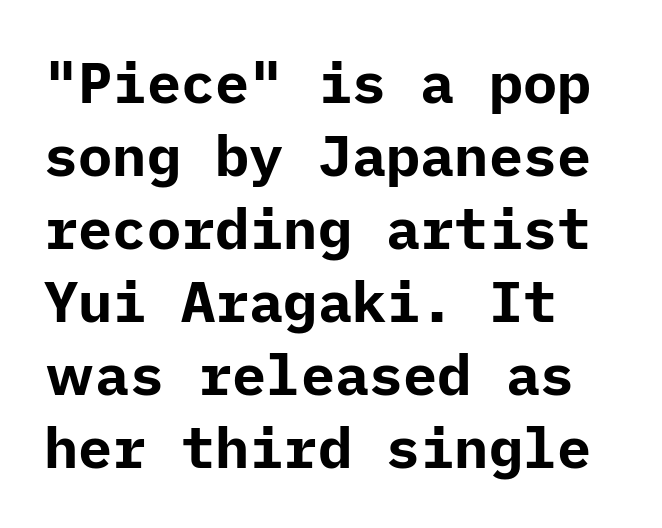
The image shows 57 px bold sans-serif type, upright; set left-aligned, normal line spacing (1.28x), normal letter spacing, not underlined; low stroke contrast and a medium x-height.
